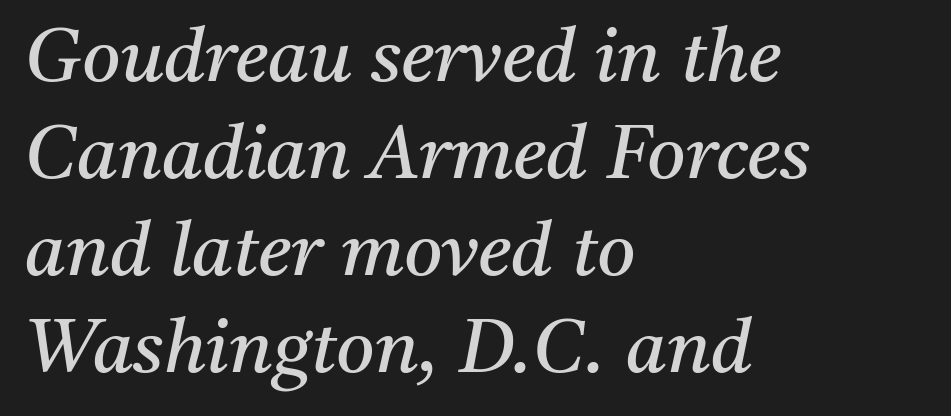
{"serif": "yes", "italic": "yes", "lean": "right", "slant_degrees": 11, "bold": "no", "weight": "regular", "width": "normal", "stroke_contrast": "medium", "x_height": "medium", "monospaced": "no", "underline": "no", "align": "left", "line_spacing": "normal", "line_spacing_ratio": 1.31, "letter_spacing": "normal", "letter_spacing_em": 0.0, "glyph_px": 74}
